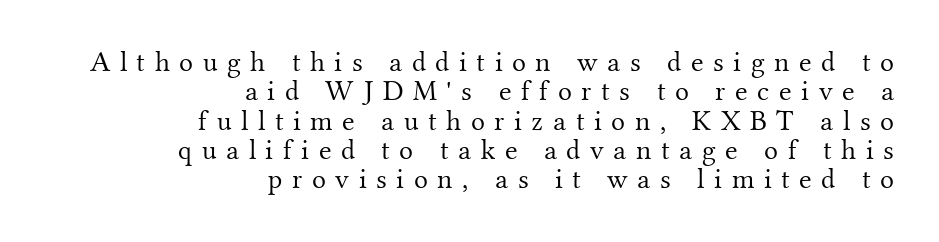
{"serif": "yes", "italic": "no", "bold": "no", "weight": "light", "width": "normal", "stroke_contrast": "medium", "x_height": "small", "monospaced": "no", "underline": "no", "align": "right", "line_spacing": "tight", "line_spacing_ratio": 1.01, "letter_spacing": "wide", "letter_spacing_em": 0.33, "glyph_px": 29}
